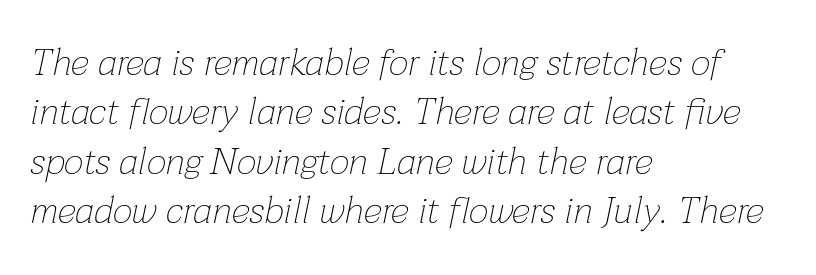
These lines sit exactly where default settings would place them. A typesetter would call this proportional, since set widths differ per character. The lines in this sample share a left origin and differ only in where they stop. The font is comparable to plain body text, perhaps lighter. The string is rendered with underlining switched off.
